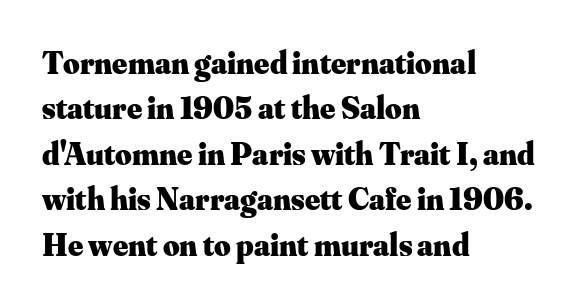
Q: Is the text bold? A: Yes.
Q: Is the text italic (slanted)? A: No, it is upright.
Q: Is the typeface a serif or a sans-serif typeface? A: Serif.
Q: Is the text underlined? A: No.
Q: How is the paragraph aligned? A: Left-aligned.
Q: Is the spacing between letters normal or unusually wide? A: Normal.
Q: Is the spacing between lines tight, normal or loose? A: Normal.
Q: Width (condensed, normal, or wide)? A: Normal.
Q: Stroke contrast? A: Medium.
Q: x-height? A: Small.
Q: Monospaced? A: No.
